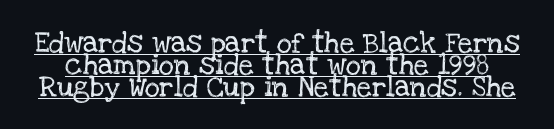
Q: Is the text italic (slanted)? A: No, it is upright.
Q: Is the text underlined? A: Yes.
Q: Is the spacing between letters normal or unusually wide? A: Normal.
Q: Is the spacing between lines tight, normal or loose? A: Tight.
